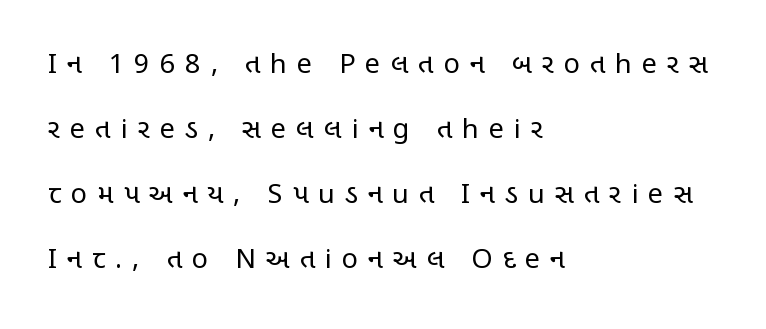
Q: Is the text bold? A: No.
Q: Is the text italic (slanted)? A: No, it is upright.
Q: Is the text underlined? A: No.
Q: How is the paragraph aligned? A: Left-aligned.
Q: Is the spacing between letters normal or unusually wide? A: Unusually wide.
Q: Is the spacing between lines tight, normal or loose? A: Loose.
